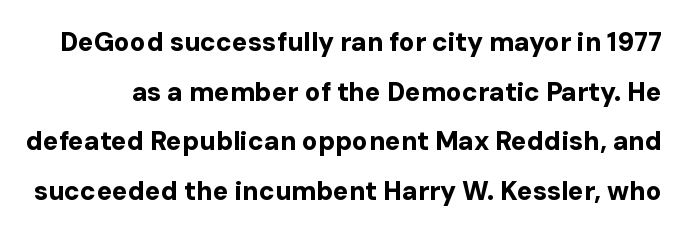
{"italic": "no", "bold": "yes", "underline": "no", "line_spacing": "loose", "line_spacing_ratio": 1.91, "letter_spacing": "normal", "letter_spacing_em": 0.0, "glyph_px": 26}
